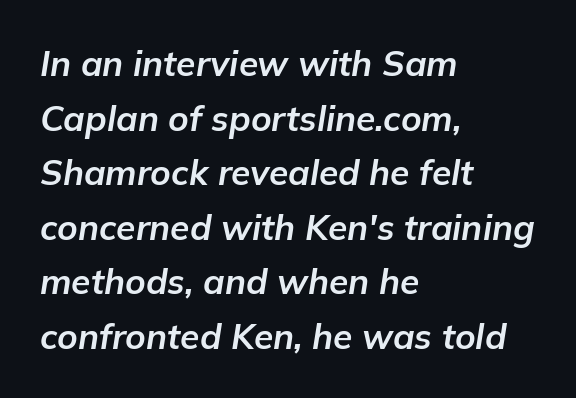
The image shows 35 px bold type, italic (leaning right); set left-aligned, normal line spacing (1.56x), normal letter spacing, not underlined; low stroke contrast and a medium x-height.
